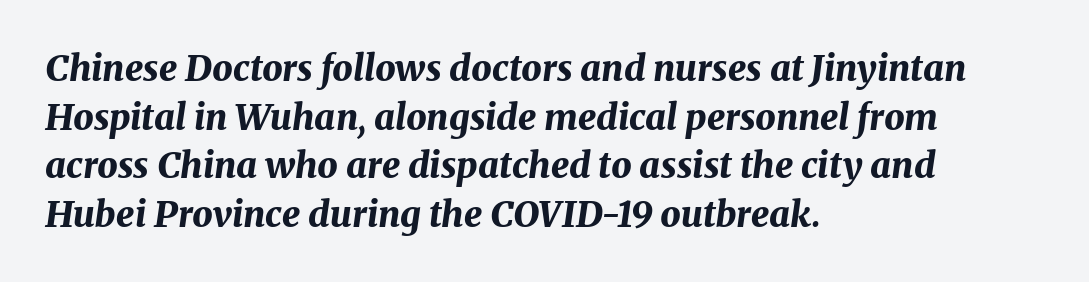
{"italic": "yes", "lean": "right", "slant_degrees": 8, "bold": "yes", "weight": "bold", "width": "normal", "stroke_contrast": "medium", "x_height": "medium", "monospaced": "no", "underline": "no", "align": "left", "line_spacing": "normal", "line_spacing_ratio": 1.35, "letter_spacing": "normal", "letter_spacing_em": 0.0, "glyph_px": 36}
